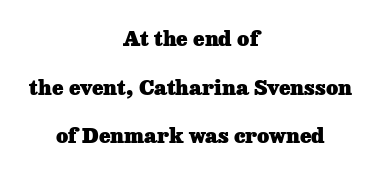
The image shows 21 px bold type, upright; set centered, loose line spacing (2.31x), normal letter spacing, not underlined.
